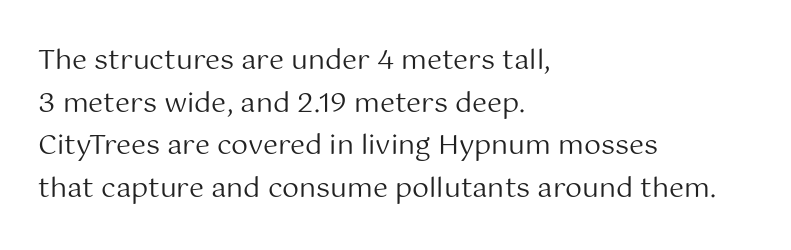
{"italic": "no", "bold": "no", "underline": "no", "align": "left", "line_spacing": "normal", "line_spacing_ratio": 1.58, "letter_spacing": "normal", "letter_spacing_em": 0.0, "glyph_px": 27}
